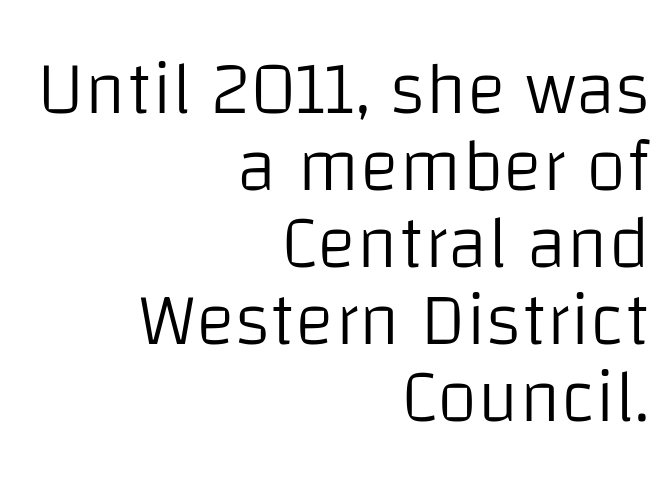
The image shows 74 px light sans-serif type, upright; set right-aligned, tight line spacing (1.04x), normal letter spacing, not underlined; low stroke contrast and a large x-height.
